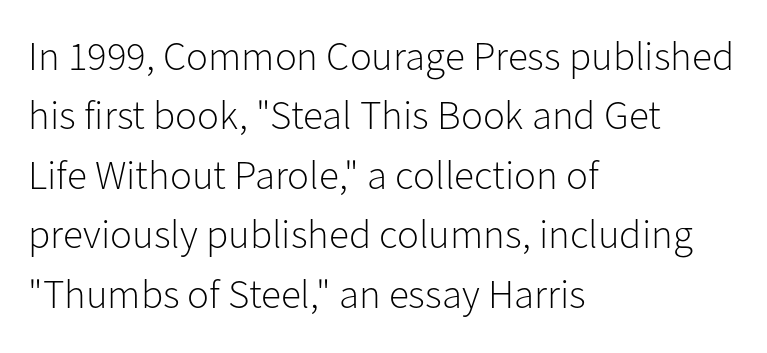
The image shows 41 px light sans-serif type, upright; set left-aligned, normal line spacing (1.45x), normal letter spacing, not underlined; low stroke contrast and a medium x-height.
